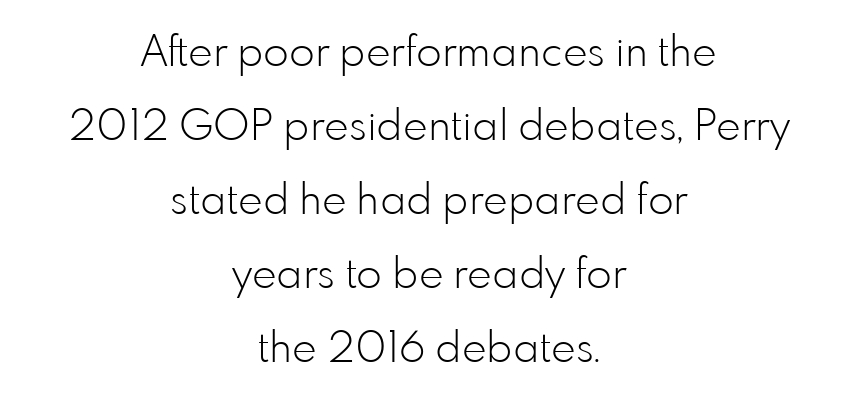
{"serif": "no", "italic": "no", "bold": "no", "weight": "light", "width": "normal", "stroke_contrast": "low", "x_height": "small", "monospaced": "no", "underline": "no", "align": "center", "line_spacing_ratio": 1.76, "letter_spacing": "normal", "letter_spacing_em": 0.0, "glyph_px": 42}
